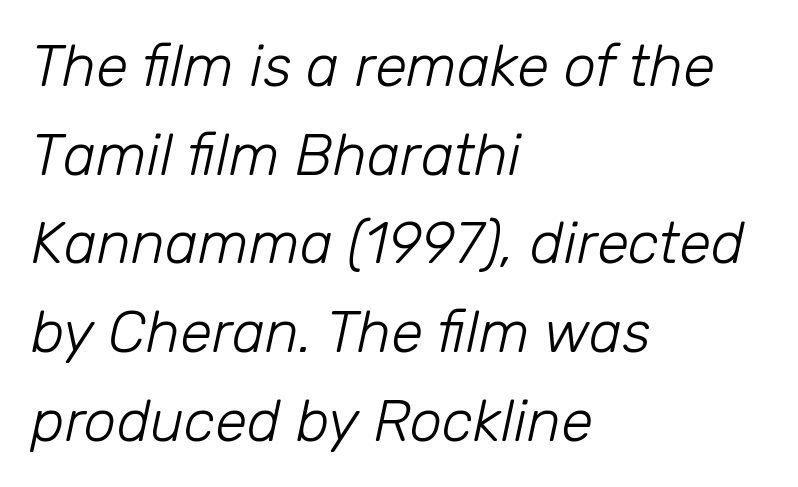
These lines are set flush left with a ragged right edge. The letterforms sit shoulder to shoulder at normal distance. Do the characters align in a grid? No, the font is proportional. The space between consecutive lines is moderate. Check the space under the baseline: it is left empty.
